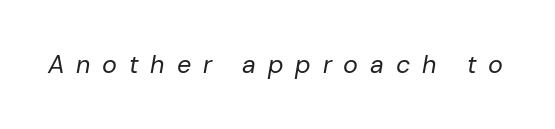
{"italic": "yes", "lean": "right", "slant_degrees": 10, "bold": "no", "underline": "no", "letter_spacing": "wide", "letter_spacing_em": 0.47, "glyph_px": 25}
